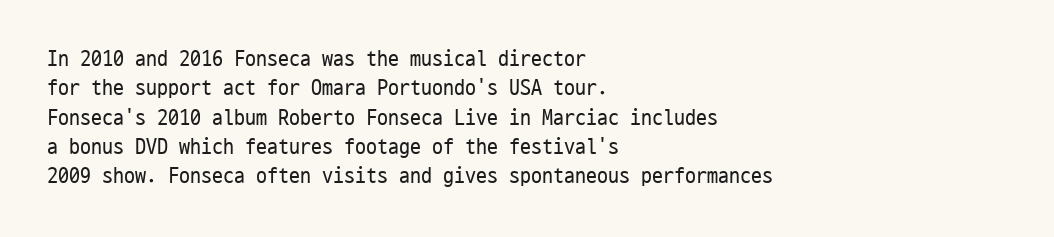
{"italic": "no", "bold": "no", "underline": "no", "align": "left", "line_spacing": "normal", "line_spacing_ratio": 1.33, "letter_spacing": "normal", "letter_spacing_em": 0.0, "glyph_px": 22}
